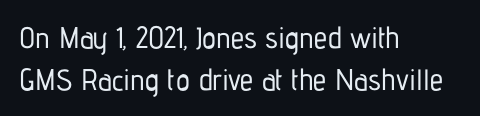
{"serif": "no", "italic": "no", "width": "condensed", "stroke_contrast": "low", "x_height": "medium", "monospaced": "no", "underline": "no", "align": "left", "line_spacing": "normal", "line_spacing_ratio": 1.4, "letter_spacing": "normal", "letter_spacing_em": 0.0, "glyph_px": 30}
